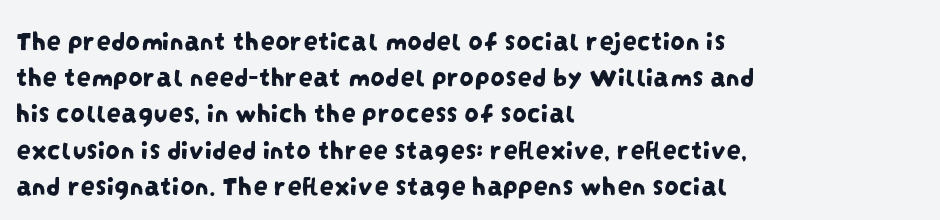
Is this a fixed-width face? No — the glyphs have proportional, varying widths. The string is rendered with underlining switched off. This is sans-serif lettering, the kind often seen on screens and signage. You could call the tracking neutral — neither tight nor loose. One-word summary of the alignment: left. The vertical gap from one line to the next is medium.
